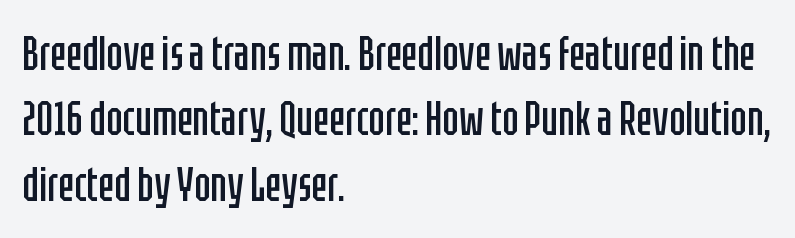
Q: Is the text bold? A: No.
Q: Is the text italic (slanted)? A: No, it is upright.
Q: Is the typeface a serif or a sans-serif typeface? A: Sans-serif.
Q: Is the text underlined? A: No.
Q: How is the paragraph aligned? A: Left-aligned.
Q: Is the spacing between letters normal or unusually wide? A: Normal.
Q: Is the spacing between lines tight, normal or loose? A: Normal.
Q: Width (condensed, normal, or wide)? A: Condensed.
Q: Stroke contrast? A: Low.
Q: x-height? A: Large.
Q: Monospaced? A: No.
